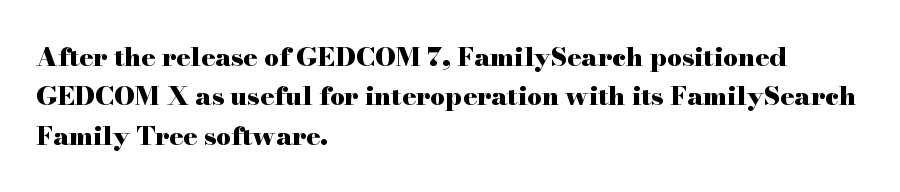
Typeset ragged right — the left edge is the straight one. The passage shown is not underscored anywhere. The lettering stays uniformly vertical, giving the passage a roman look. Short note: letters normally spaced.
